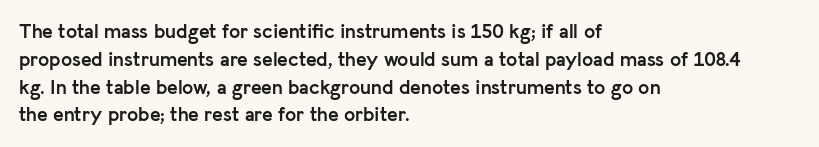
The image shows 20 px bold type, upright; set left-aligned, normal line spacing (1.39x), normal letter spacing, not underlined.
